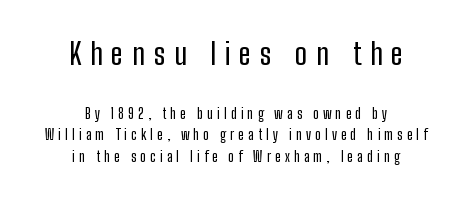
The glyphs in this specimen are sans serif. Does the lettering tilt? It doesn't — this is upright. The lines sit at an ordinary, default distance from one another. The glyphs are unaccompanied by any horizontal stroke below them. The more generous point size was reserved for the upper chunk.
